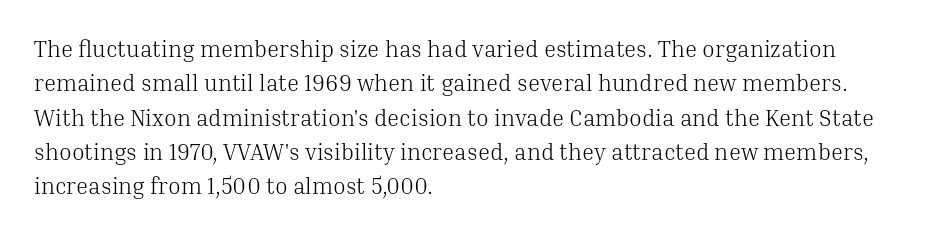
The vertical gap from one line to the next is medium. These lines were composed using upright roman letters. Horizontal alignment here is leftward, the default for most running prose. The gaps between neighbouring characters are ordinary and unremarkable. Weight: regular or lighter.
